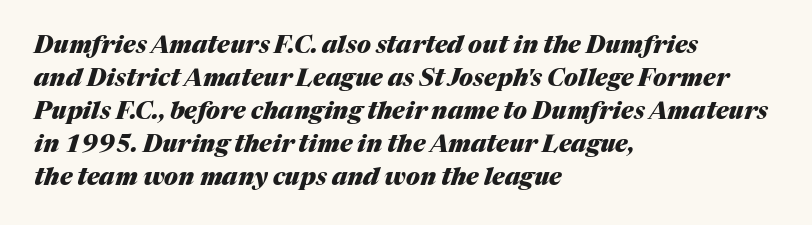
Q: Is the text bold? A: Yes.
Q: Is the text italic (slanted)? A: Yes, it leans right by about 17 degrees.
Q: Is the text underlined? A: No.
Q: How is the paragraph aligned? A: Left-aligned.
Q: Is the spacing between letters normal or unusually wide? A: Normal.
Q: Is the spacing between lines tight, normal or loose? A: Normal.
